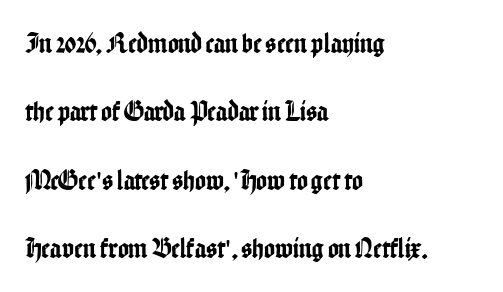
No extra tracking has been applied to these lines. A student would call this left alignment; a typographer would say flush left, rag right. A typesetter would label this face a sans. Horizontal bands of white between lines are thick stripes.
